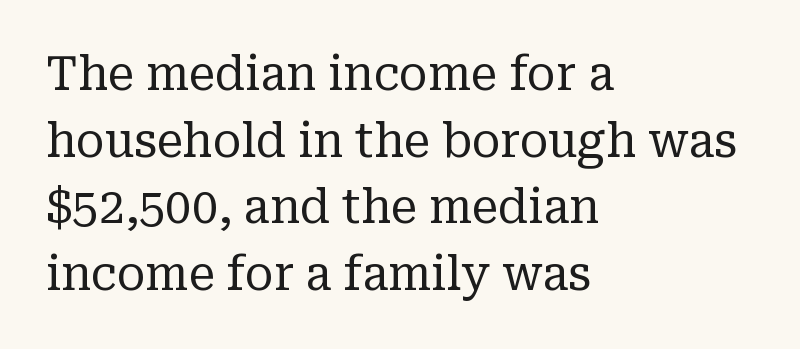
The specimen reads as upright at a glance. There is no visible air inserted between adjacent glyphs. Each stroke keeps to a modest, everyday thickness or less. Looks like regular typesetting: each glyph gets only the width it needs.
